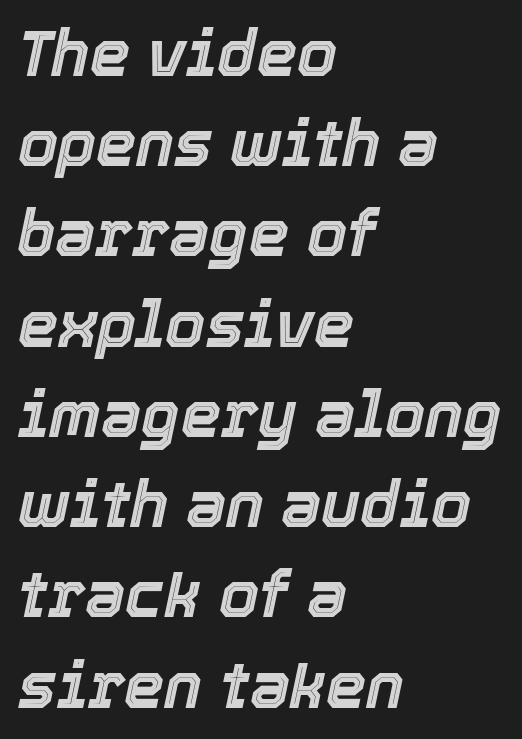
Here the designer chose a conventional face with non-uniform glyph widths. Tracking here is standard; glyphs follow each other at the usual distance. The string is rendered with underlining switched off. The rendering applies a slant to the glyphs.
